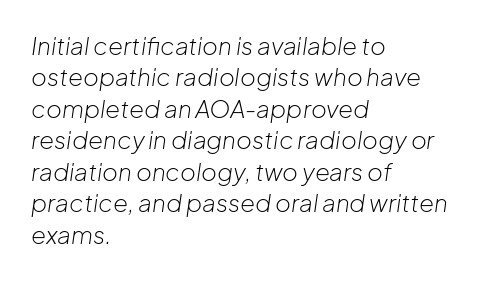
Q: Is the text bold? A: No.
Q: Is the text italic (slanted)? A: Yes, it leans right by about 8 degrees.
Q: Is the text underlined? A: No.
Q: How is the paragraph aligned? A: Left-aligned.
Q: Is the spacing between letters normal or unusually wide? A: Normal.
Q: Is the spacing between lines tight, normal or loose? A: Normal.
